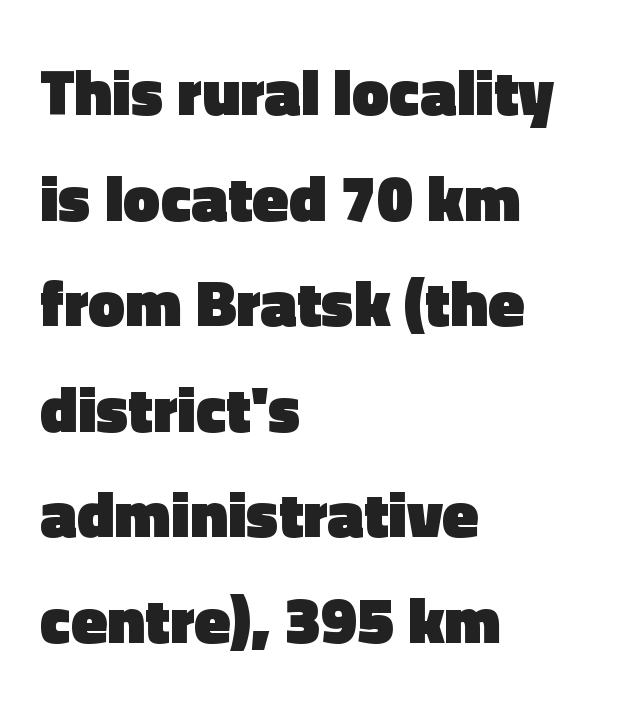
{"serif": "no", "italic": "no", "bold": "yes", "weight": "heavy", "width": "normal", "x_height": "medium", "monospaced": "no", "underline": "no", "align": "left", "line_spacing": "normal", "line_spacing_ratio": 1.6, "letter_spacing": "normal", "letter_spacing_em": 0.0, "glyph_px": 66}
